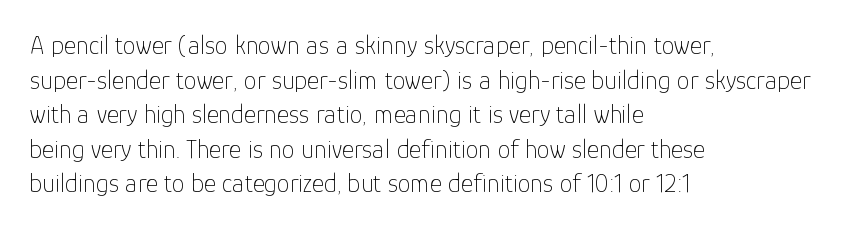
The image shows 26 px text type, upright; set left-aligned, normal line spacing (1.33x), normal letter spacing, not underlined.
